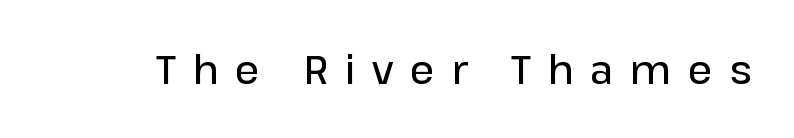
Q: Is the text bold? A: Semi-bold.
Q: Is the text italic (slanted)? A: No, it is upright.
Q: Is the typeface a serif or a sans-serif typeface? A: Sans-serif.
Q: Is the text underlined? A: No.
Q: Is the spacing between letters normal or unusually wide? A: Unusually wide.
Q: Width (condensed, normal, or wide)? A: Normal.
Q: Stroke contrast? A: Low.
Q: x-height? A: Medium.
Q: Monospaced? A: No.
